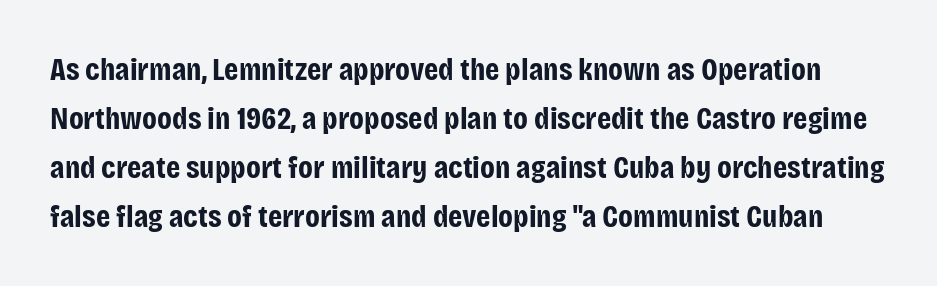
Varying glyph widths throughout — classic text-font behaviour. Each new line begins a customary step beneath the previous one. The letters are bold, with thick, heavy strokes. The tracking reads as untouched default to a designer's eye.
